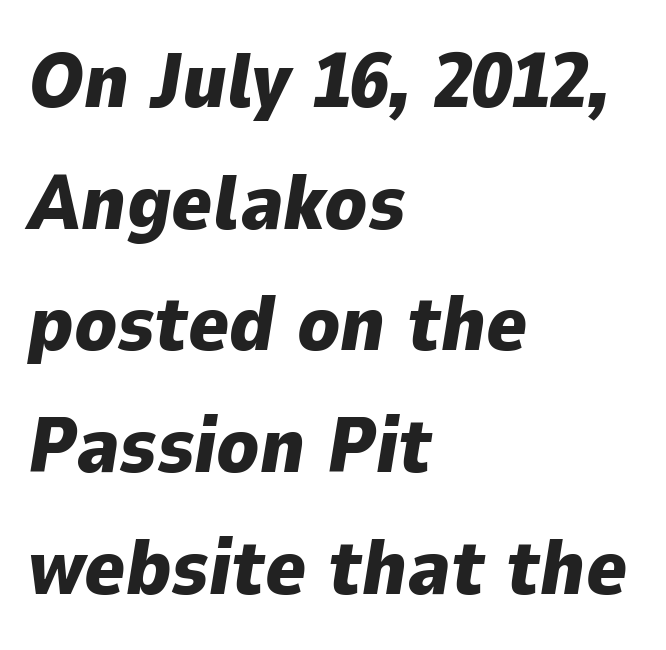
If you drew a line through each stem, it would be angled. Note the varied advance widths — an 'i' is clearly narrower than an 'm'. Typographic density is high because the face is bold. Short and long lines alike share a common starting point at left. Is the letter spacing exaggerated? No — it looks like the ordinary default. Honestly, the row spacing looks completely unremarkable.
